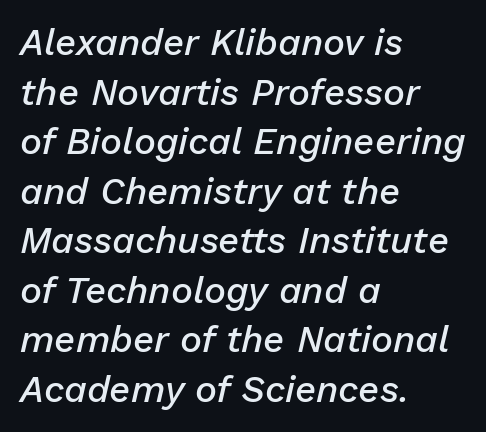
{"italic": "yes", "lean": "right", "slant_degrees": 13, "bold": "semi", "weight": "semibold", "width": "normal", "stroke_contrast": "low", "x_height": "medium", "monospaced": "no", "underline": "no", "align": "left", "line_spacing": "normal", "line_spacing_ratio": 1.34, "letter_spacing": "normal", "letter_spacing_em": 0.0, "glyph_px": 37}
